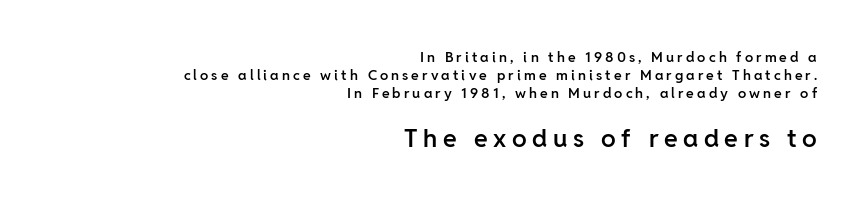
The image shows 25 px text type, upright; set right-aligned, normal line spacing (1.28x), unusually wide letter spacing (+0.22 em), not underlined; the second (bottom) block is 1.79x larger.
